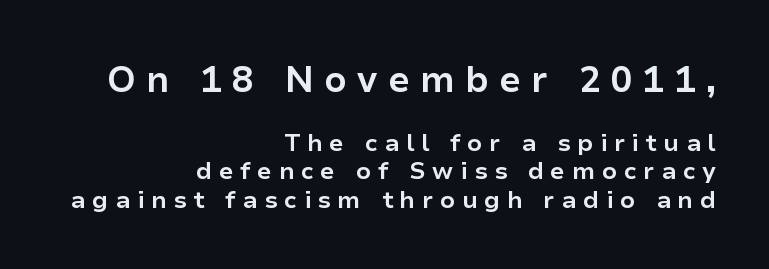
The image shows 36 px bold sans-serif type, upright; set right-aligned, line spacing 1.19x, unusually wide letter spacing (+0.28 em), not underlined; the first (top) block is 1.5x larger; low stroke contrast and a medium x-height.
